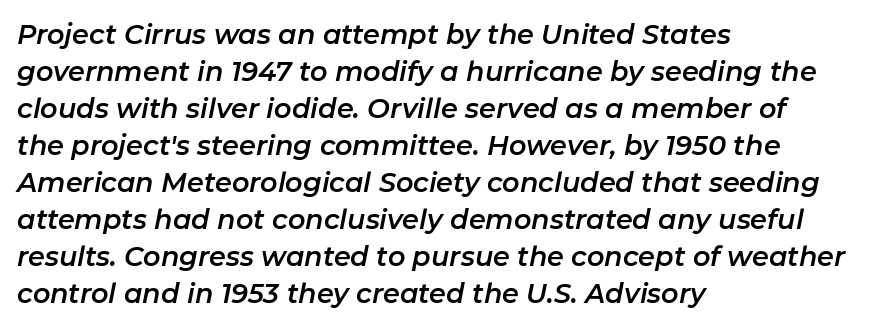
Q: Is the text italic (slanted)? A: Yes, it leans right by about 11 degrees.
Q: Is the text underlined? A: No.
Q: How is the paragraph aligned? A: Left-aligned.
Q: Is the spacing between letters normal or unusually wide? A: Normal.
Q: Is the spacing between lines tight, normal or loose? A: Normal.
